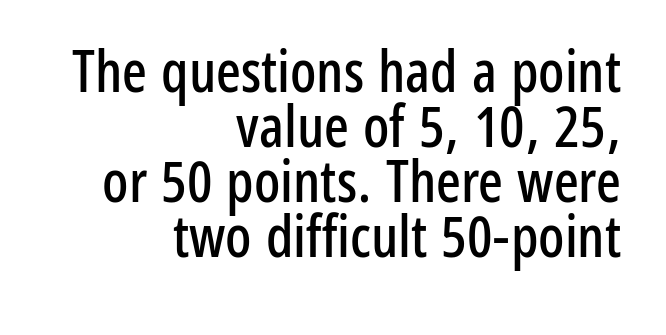
Q: Is the text italic (slanted)? A: No, it is upright.
Q: Is the typeface a serif or a sans-serif typeface? A: Sans-serif.
Q: Is the text underlined? A: No.
Q: How is the paragraph aligned? A: Right-aligned.
Q: Is the spacing between letters normal or unusually wide? A: Normal.
Q: Is the spacing between lines tight, normal or loose? A: Tight.
Q: Width (condensed, normal, or wide)? A: Condensed.
Q: Stroke contrast? A: Low.
Q: x-height? A: Medium.
Q: Monospaced? A: No.
